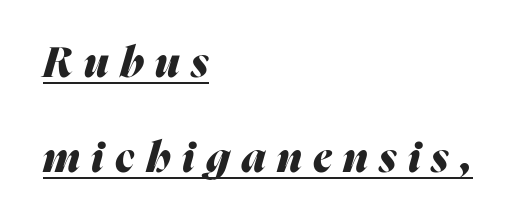
Observe the wide spacing: letters keep a clear distance from each other. Heavy, bold letterforms. Notice the wide empty band between every row — that's loose leading. In CSS terms this would be text-align: left. A typesetter would call this proportional, since set widths differ per character. The specimen reads as italic at a glance.
